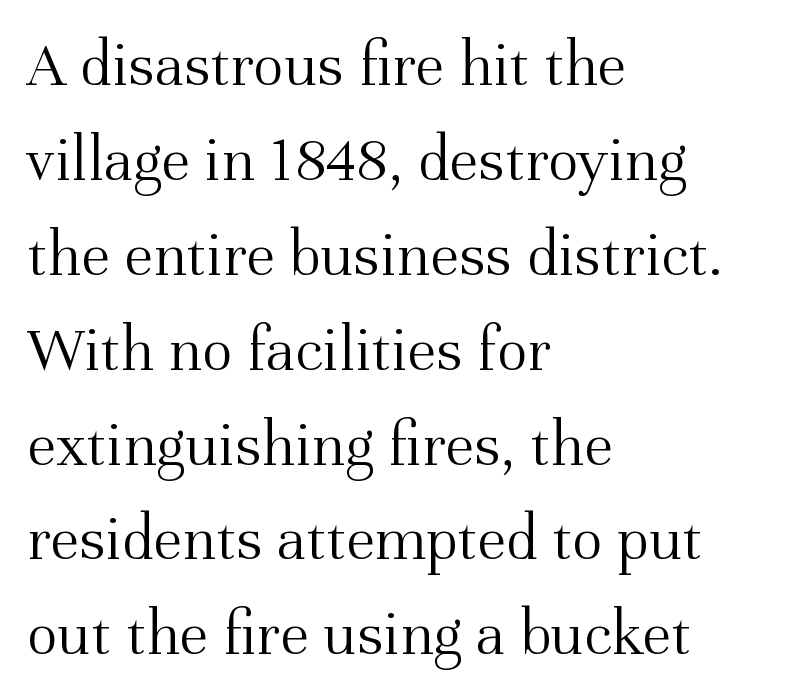
{"serif": "yes", "italic": "no", "bold": "no", "weight": "light", "width": "normal", "stroke_contrast": "medium", "x_height": "medium", "monospaced": "no", "underline": "no", "align": "left", "line_spacing": "normal", "line_spacing_ratio": 1.46, "letter_spacing": "normal", "letter_spacing_em": 0.0, "glyph_px": 65}
